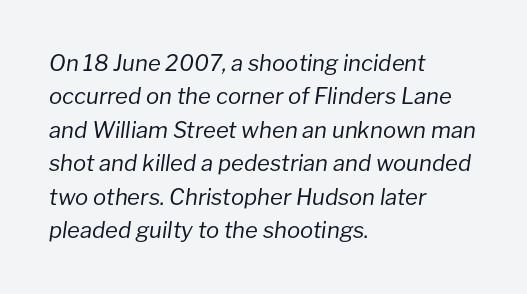
{"italic": "yes", "lean": "right", "slant_degrees": 8, "bold": "no", "underline": "no", "align": "left", "line_spacing": "normal", "line_spacing_ratio": 1.52, "letter_spacing": "normal", "letter_spacing_em": 0.0, "glyph_px": 22}
